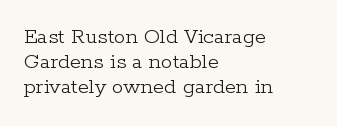
{"italic": "no", "bold": "no", "underline": "no", "align": "left", "line_spacing": "tight", "line_spacing_ratio": 1.09, "letter_spacing": "normal", "letter_spacing_em": 0.0, "glyph_px": 23}
